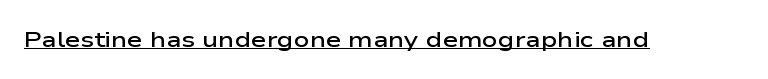
The image shows 22 px text type, upright; set normal letter spacing, underlined.
